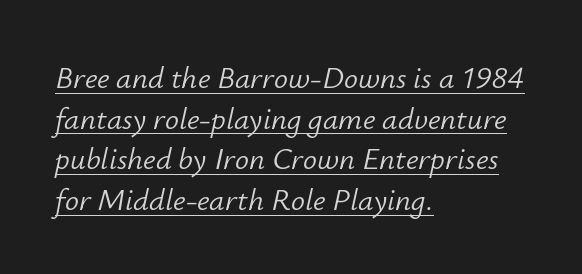
{"italic": "yes", "lean": "right", "slant_degrees": 12, "bold": "no", "weight": "light", "width": "normal", "stroke_contrast": "low", "x_height": "small", "monospaced": "no", "underline": "yes", "align": "left", "line_spacing": "normal", "line_spacing_ratio": 1.31, "letter_spacing": "normal", "letter_spacing_em": 0.0, "glyph_px": 31}
